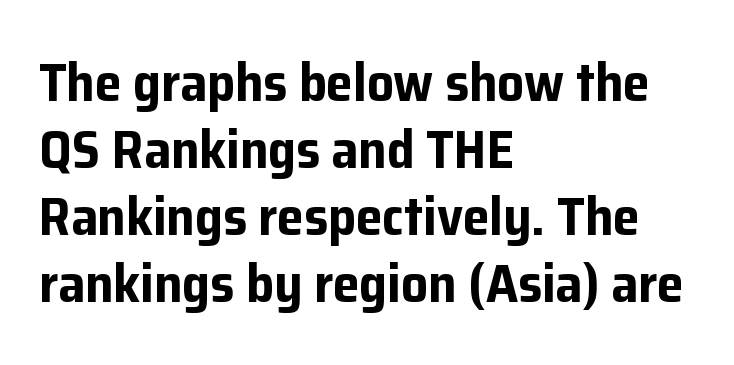
Q: Is the text bold? A: Yes.
Q: Is the text italic (slanted)? A: No, it is upright.
Q: Is the typeface a serif or a sans-serif typeface? A: Sans-serif.
Q: Is the text underlined? A: No.
Q: How is the paragraph aligned? A: Left-aligned.
Q: Is the spacing between letters normal or unusually wide? A: Normal.
Q: Width (condensed, normal, or wide)? A: Normal.
Q: Stroke contrast? A: Low.
Q: x-height? A: Medium.
Q: Monospaced? A: No.
